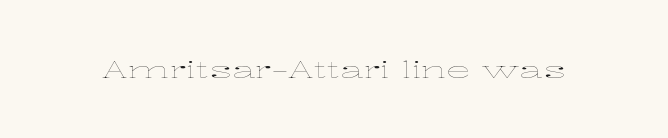
The image shows 24 px text type, upright; set normal letter spacing, not underlined.
